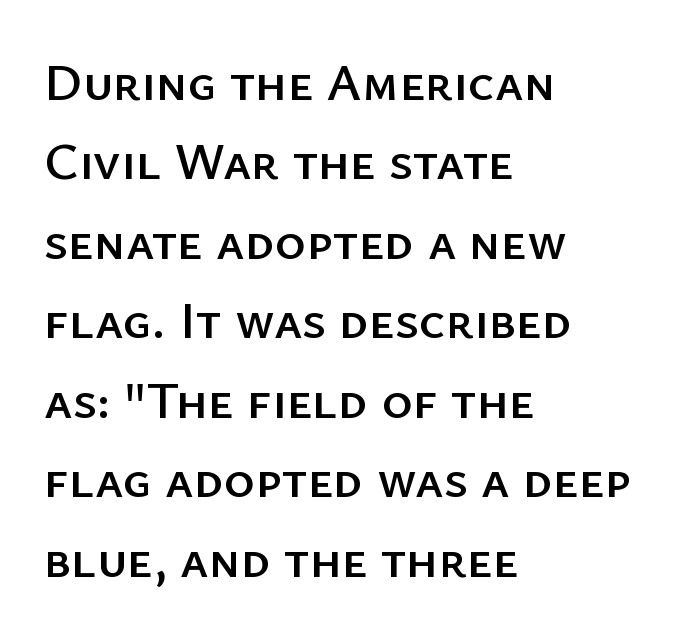
Q: Is the text italic (slanted)? A: No, it is upright.
Q: Is the typeface a serif or a sans-serif typeface? A: Sans-serif.
Q: Is the text underlined? A: No.
Q: How is the paragraph aligned? A: Left-aligned.
Q: Is the spacing between letters normal or unusually wide? A: Normal.
Q: Is the spacing between lines tight, normal or loose? A: Normal.
Q: Width (condensed, normal, or wide)? A: Normal.
Q: Stroke contrast? A: Low.
Q: x-height? A: Medium.
Q: Monospaced? A: No.
